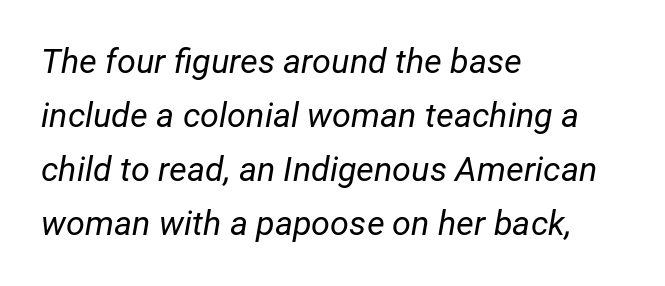
Q: Is the text bold? A: No.
Q: Is the text italic (slanted)? A: Yes, it leans right by about 12 degrees.
Q: Is the text underlined? A: No.
Q: How is the paragraph aligned? A: Left-aligned.
Q: Is the spacing between letters normal or unusually wide? A: Normal.
Q: Is the spacing between lines tight, normal or loose? A: Normal.
Q: Width (condensed, normal, or wide)? A: Normal.
Q: Stroke contrast? A: Low.
Q: x-height? A: Medium.
Q: Monospaced? A: No.
